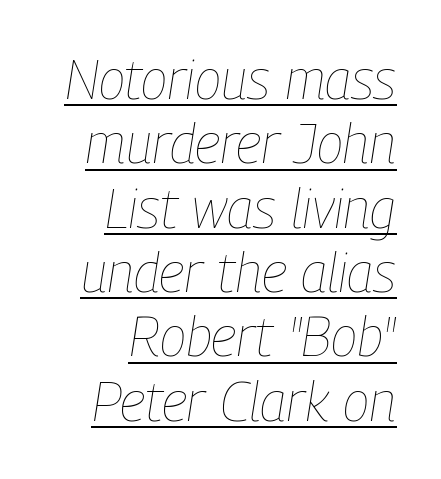
The image shows 55 px thin, condensed type, italic (leaning right); set right-aligned, line spacing 1.17x, normal letter spacing, underlined; low stroke contrast and a medium x-height.
